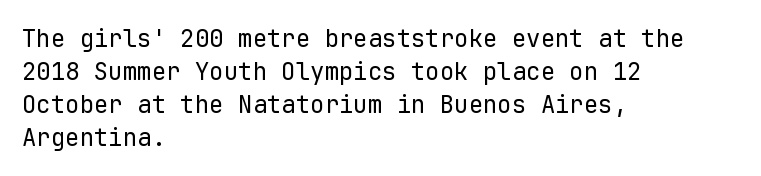
These lines stack with their left ends in a neat column. Letters rest on an invisible, unmarked baseline. The lines sit at an ordinary, default distance from one another. The type sits square on the baseline with zero lean. No letter is thick-stroked: the sample isn't bold. Default kerning and tracking; the words read as compact shapes.
